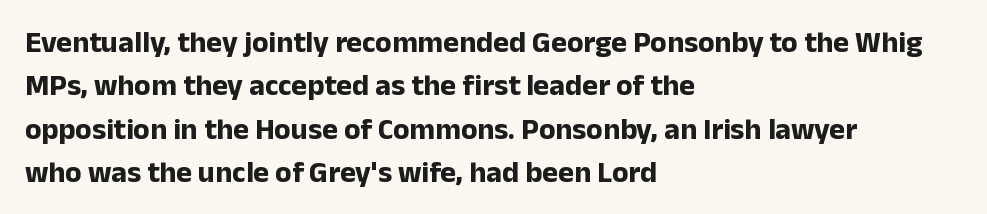
Q: Is the text bold? A: Yes.
Q: Is the text italic (slanted)? A: No, it is upright.
Q: Is the typeface a serif or a sans-serif typeface? A: Sans-serif.
Q: Is the text underlined? A: No.
Q: How is the paragraph aligned? A: Left-aligned.
Q: Is the spacing between letters normal or unusually wide? A: Normal.
Q: Is the spacing between lines tight, normal or loose? A: Normal.
Q: Width (condensed, normal, or wide)? A: Normal.
Q: Stroke contrast? A: Low.
Q: x-height? A: Medium.
Q: Monospaced? A: No.
